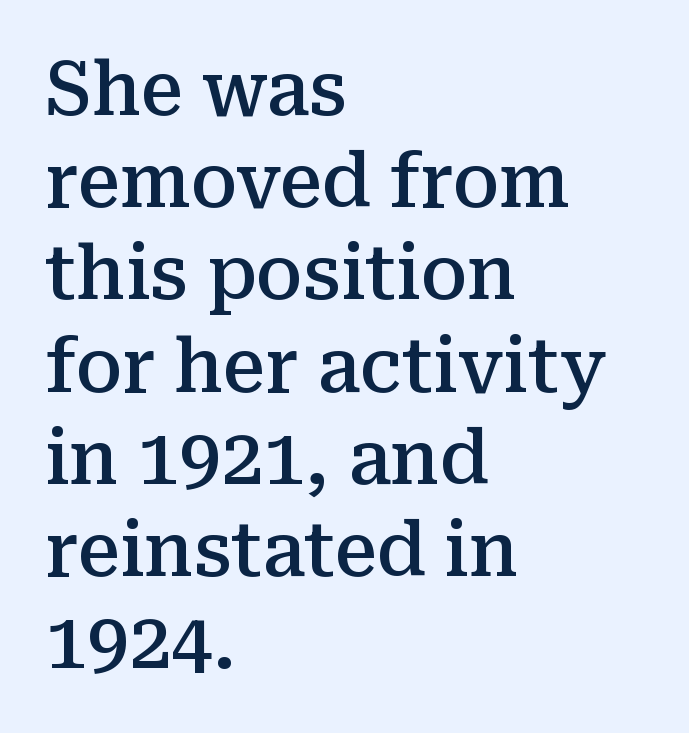
Q: Is the text bold? A: Semi-bold.
Q: Is the text italic (slanted)? A: No, it is upright.
Q: Is the typeface a serif or a sans-serif typeface? A: Serif.
Q: Is the text underlined? A: No.
Q: How is the paragraph aligned? A: Left-aligned.
Q: Is the spacing between letters normal or unusually wide? A: Normal.
Q: Width (condensed, normal, or wide)? A: Normal.
Q: Stroke contrast? A: Medium.
Q: x-height? A: Medium.
Q: Monospaced? A: No.
